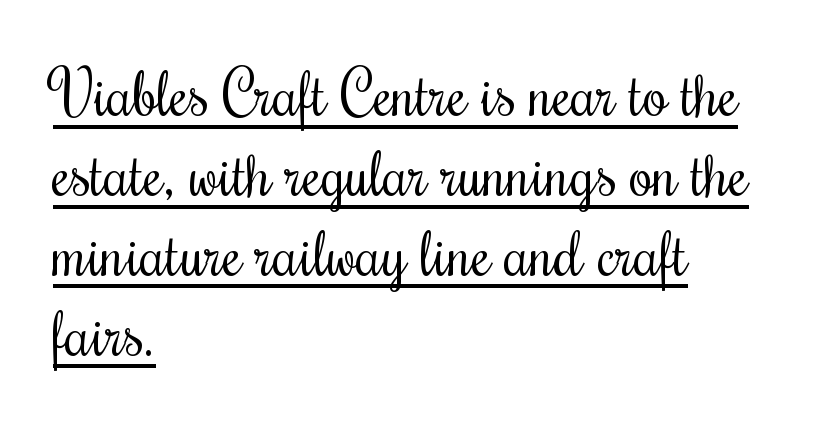
Q: Is the text bold? A: No.
Q: Is the text italic (slanted)? A: Yes.
Q: Is the typeface a serif or a sans-serif typeface? A: Serif.
Q: Is the text underlined? A: Yes.
Q: How is the paragraph aligned? A: Left-aligned.
Q: Is the spacing between letters normal or unusually wide? A: Normal.
Q: Is the spacing between lines tight, normal or loose? A: Normal.
Q: Width (condensed, normal, or wide)? A: Condensed.
Q: Stroke contrast? A: Medium.
Q: x-height? A: Small.
Q: Monospaced? A: No.
